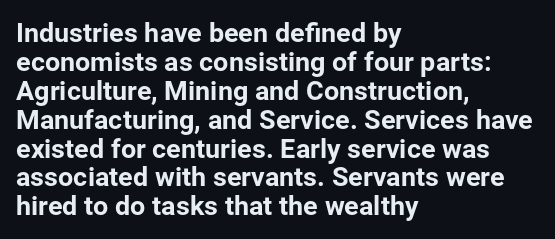
{"italic": "no", "underline": "no", "align": "left", "line_spacing": "tight", "line_spacing_ratio": 1.07, "letter_spacing": "normal", "letter_spacing_em": 0.0, "glyph_px": 27}
